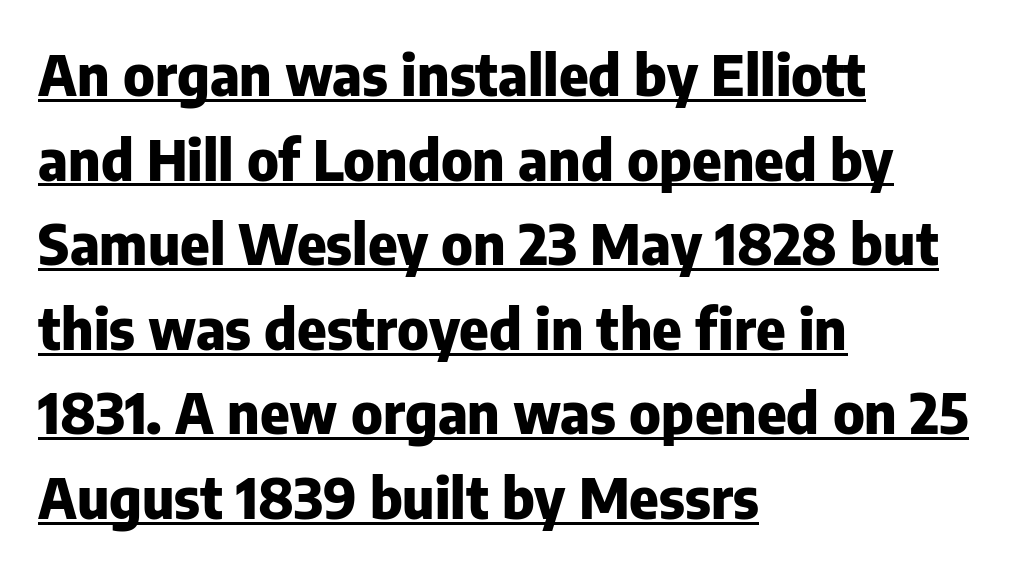
Is this a fixed-width face? No — the glyphs have proportional, varying widths. This is roman type, the default non-slanted kind. Does the type have serifs? No, each stem ends abruptly. Looks like someone drew a line under every word here. The sample has been set heavy, in full bold. One-word summary of the alignment: left.
